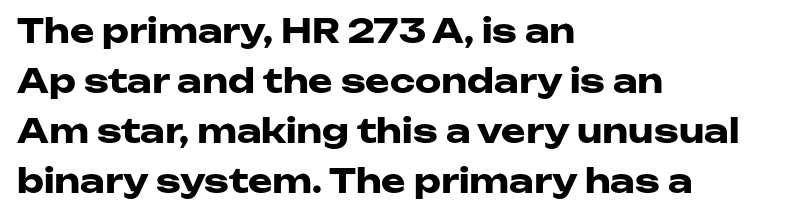
Q: Is the text bold? A: Yes.
Q: Is the text italic (slanted)? A: No, it is upright.
Q: Is the typeface a serif or a sans-serif typeface? A: Sans-serif.
Q: Is the text underlined? A: No.
Q: How is the paragraph aligned? A: Left-aligned.
Q: Is the spacing between letters normal or unusually wide? A: Normal.
Q: Is the spacing between lines tight, normal or loose? A: Normal.
Q: Width (condensed, normal, or wide)? A: Wide.
Q: Stroke contrast? A: Low.
Q: x-height? A: Medium.
Q: Monospaced? A: No.
